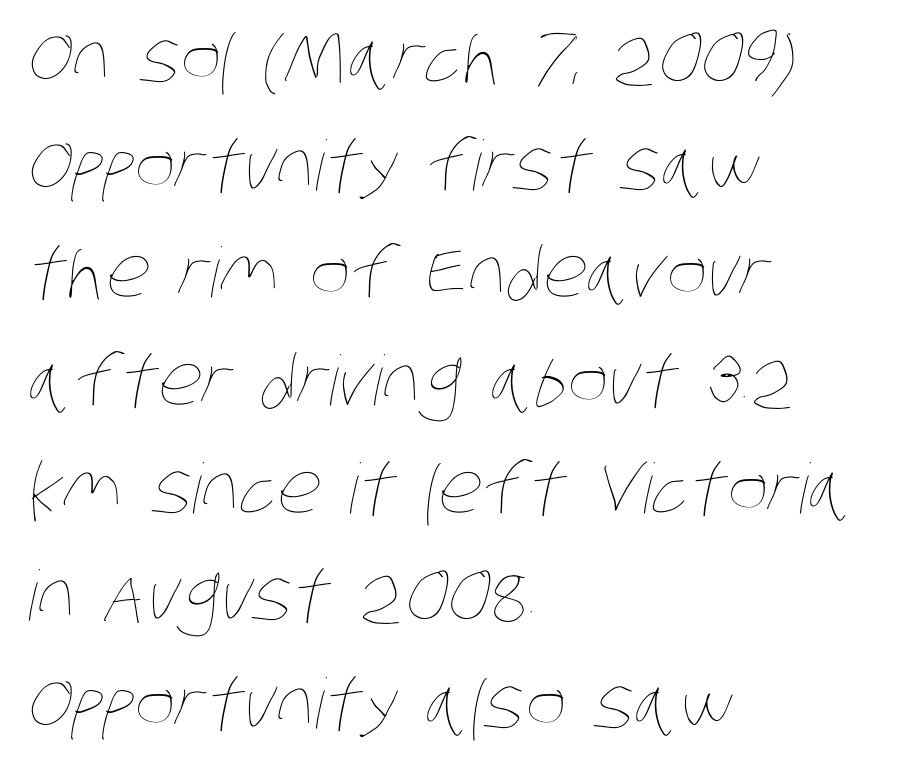
Q: Is the text bold? A: No.
Q: Is the text underlined? A: No.
Q: How is the paragraph aligned? A: Left-aligned.
Q: Is the spacing between letters normal or unusually wide? A: Normal.
Q: Is the spacing between lines tight, normal or loose? A: Normal.
Q: Width (condensed, normal, or wide)? A: Condensed.
Q: Stroke contrast? A: Low.
Q: x-height? A: Large.
Q: Monospaced? A: No.
